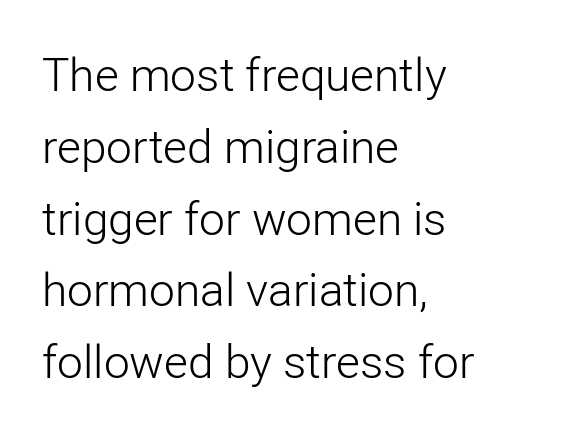
{"serif": "no", "italic": "no", "bold": "no", "weight": "light", "width": "normal", "stroke_contrast": "low", "x_height": "medium", "monospaced": "no", "underline": "no", "align": "left", "line_spacing": "normal", "line_spacing_ratio": 1.56, "letter_spacing": "normal", "letter_spacing_em": 0.0, "glyph_px": 46}
